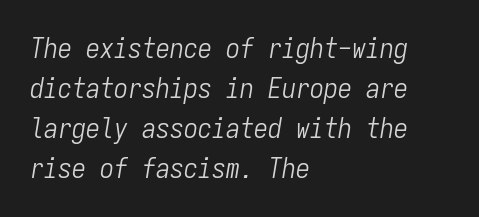
The image shows 28 px light, condensed type, italic (leaning right), monospaced; set left-aligned, normal line spacing (1.43x), normal letter spacing, not underlined; low stroke contrast and a medium x-height.
